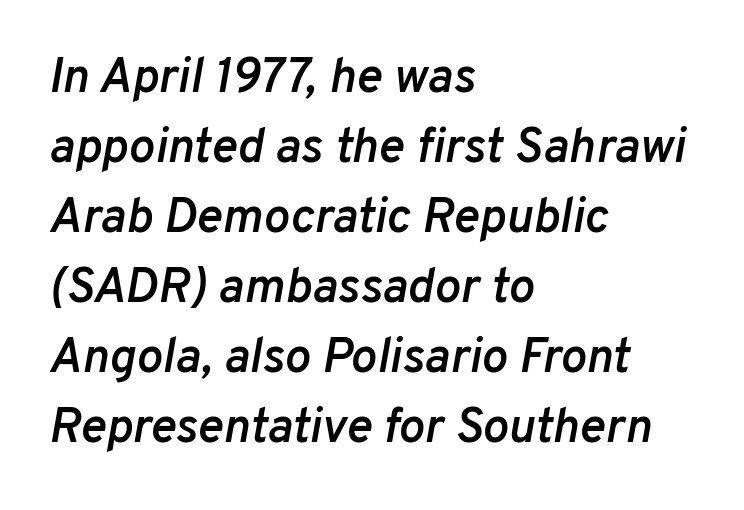
Q: Is the text bold? A: Semi-bold.
Q: Is the text italic (slanted)? A: Yes, it leans right by about 10 degrees.
Q: Is the text underlined? A: No.
Q: How is the paragraph aligned? A: Left-aligned.
Q: Is the spacing between letters normal or unusually wide? A: Normal.
Q: Is the spacing between lines tight, normal or loose? A: Normal.
Q: Width (condensed, normal, or wide)? A: Normal.
Q: Stroke contrast? A: Low.
Q: x-height? A: Medium.
Q: Monospaced? A: No.
